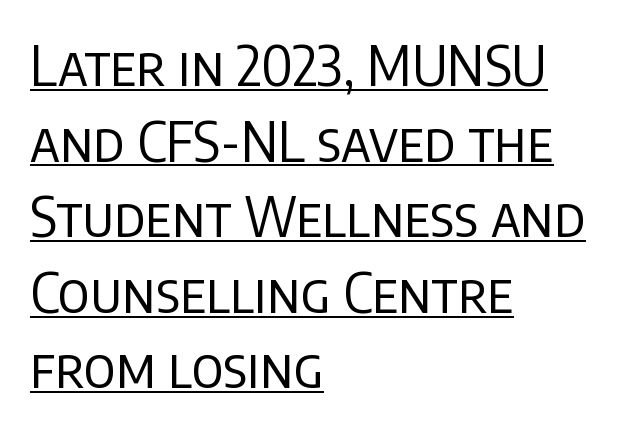
Q: Is the text bold? A: No.
Q: Is the text italic (slanted)? A: No, it is upright.
Q: Is the typeface a serif or a sans-serif typeface? A: Sans-serif.
Q: Is the text underlined? A: Yes.
Q: How is the paragraph aligned? A: Left-aligned.
Q: Is the spacing between letters normal or unusually wide? A: Normal.
Q: Is the spacing between lines tight, normal or loose? A: Normal.
Q: Width (condensed, normal, or wide)? A: Normal.
Q: Stroke contrast? A: Low.
Q: x-height? A: Large.
Q: Monospaced? A: No.
